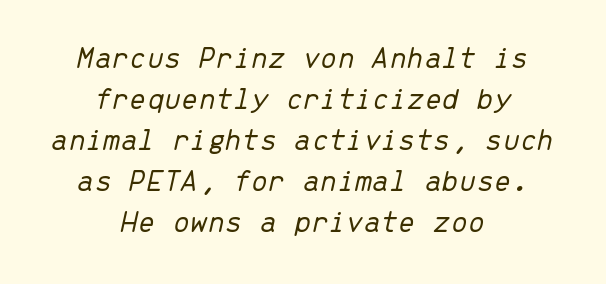
Q: Is the text bold? A: No.
Q: Is the text italic (slanted)? A: Yes, it leans right by about 13 degrees.
Q: Is the text underlined? A: No.
Q: How is the paragraph aligned? A: Centered.
Q: Is the spacing between letters normal or unusually wide? A: Normal.
Q: Is the spacing between lines tight, normal or loose? A: Normal.
Q: Width (condensed, normal, or wide)? A: Normal.
Q: Stroke contrast? A: Low.
Q: x-height? A: Medium.
Q: Monospaced? A: Yes.
